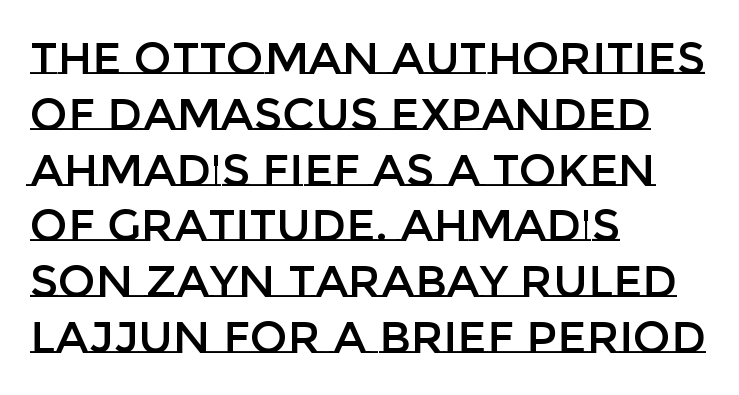
Q: Is the text italic (slanted)? A: No, it is upright.
Q: Is the text underlined? A: No.
Q: How is the paragraph aligned? A: Left-aligned.
Q: Is the spacing between letters normal or unusually wide? A: Normal.
Q: Width (condensed, normal, or wide)? A: Normal.
Q: Stroke contrast? A: Low.
Q: x-height? A: Large.
Q: Monospaced? A: No.
